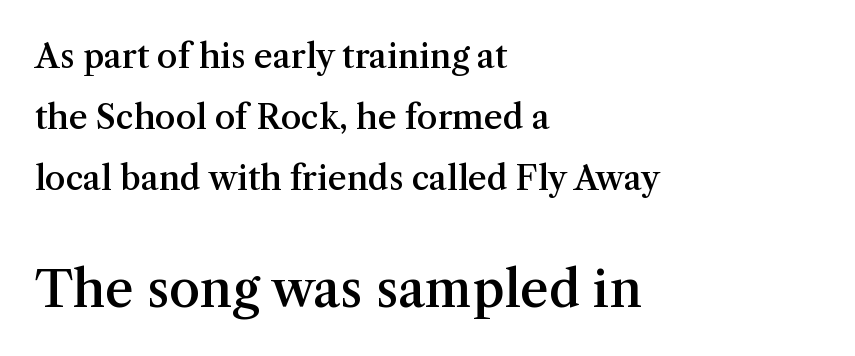
Q: Is the text bold? A: Semi-bold.
Q: Is the text italic (slanted)? A: No, it is upright.
Q: Is the typeface a serif or a sans-serif typeface? A: Serif.
Q: Is the text underlined? A: No.
Q: How is the paragraph aligned? A: Left-aligned.
Q: Is the spacing between letters normal or unusually wide? A: Normal.
Q: Which block of text is set in a larger size, the first (top) or the second (bottom)? A: The second (bottom) one.
Q: Width (condensed, normal, or wide)? A: Normal.
Q: Stroke contrast? A: Medium.
Q: x-height? A: Medium.
Q: Monospaced? A: No.
